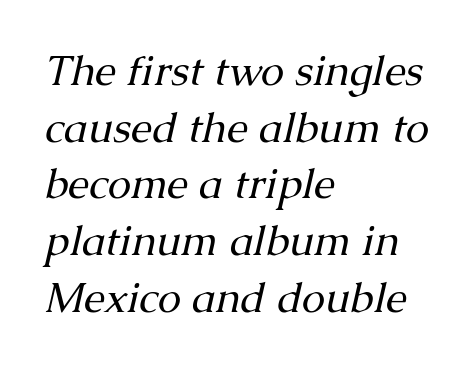
The image shows 42 px regular-weight serif type, italic (leaning right); set left-aligned, normal line spacing (1.35x), normal letter spacing, not underlined; medium stroke contrast and a medium x-height.
